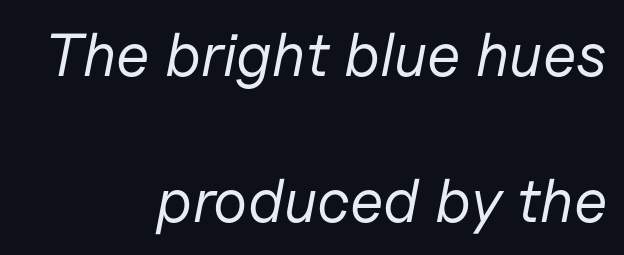
The image shows 61 px regular-weight type, italic (leaning right); set right-aligned, loose line spacing (2.4x), normal letter spacing, not underlined; low stroke contrast and a medium x-height.
